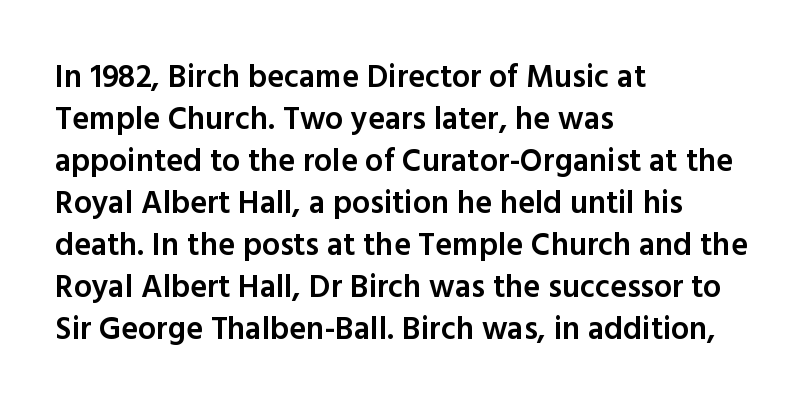
Q: Is the text bold? A: Semi-bold.
Q: Is the text italic (slanted)? A: No, it is upright.
Q: Is the typeface a serif or a sans-serif typeface? A: Sans-serif.
Q: Is the text underlined? A: No.
Q: How is the paragraph aligned? A: Left-aligned.
Q: Is the spacing between letters normal or unusually wide? A: Normal.
Q: Is the spacing between lines tight, normal or loose? A: Normal.
Q: Width (condensed, normal, or wide)? A: Normal.
Q: x-height? A: Medium.
Q: Monospaced? A: No.
